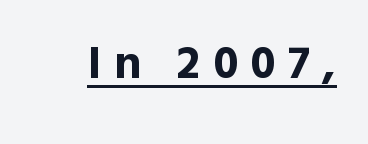
Q: Is the text bold? A: Yes.
Q: Is the text italic (slanted)? A: No, it is upright.
Q: Is the typeface a serif or a sans-serif typeface? A: Sans-serif.
Q: Is the text underlined? A: Yes.
Q: Is the spacing between letters normal or unusually wide? A: Unusually wide.
Q: Width (condensed, normal, or wide)? A: Normal.
Q: x-height? A: Medium.
Q: Monospaced? A: No.
